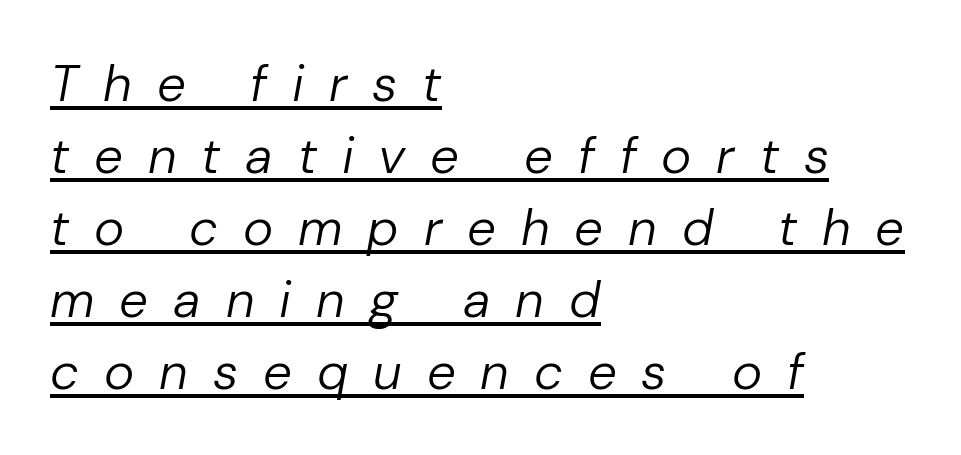
The image shows 51 px regular-weight type, italic (leaning right); set left-aligned, normal line spacing (1.41x), unusually wide letter spacing (+0.49 em), underlined; low stroke contrast and a medium x-height.
